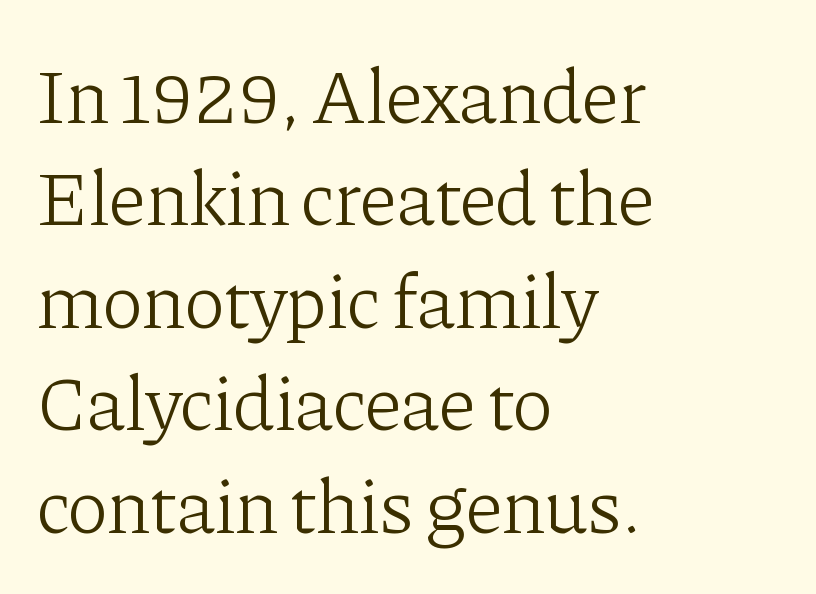
The image shows 77 px light serif type, upright; set left-aligned, normal line spacing (1.33x), normal letter spacing, not underlined; low stroke contrast and a medium x-height.
